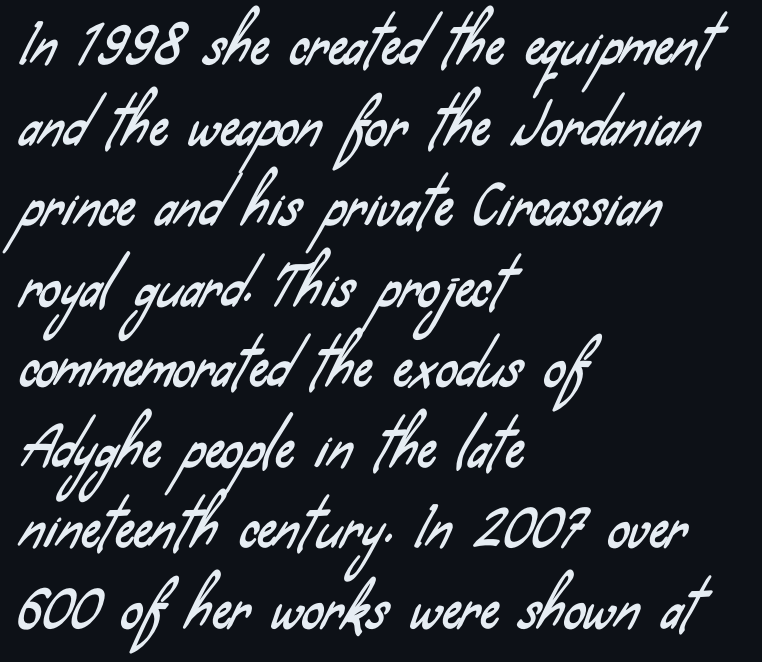
Q: Is the typeface a serif or a sans-serif typeface? A: Sans-serif.
Q: Is the text underlined? A: No.
Q: How is the paragraph aligned? A: Left-aligned.
Q: Is the spacing between letters normal or unusually wide? A: Normal.
Q: Is the spacing between lines tight, normal or loose? A: Normal.
Q: Width (condensed, normal, or wide)? A: Condensed.
Q: Stroke contrast? A: Low.
Q: x-height? A: Small.
Q: Monospaced? A: No.
